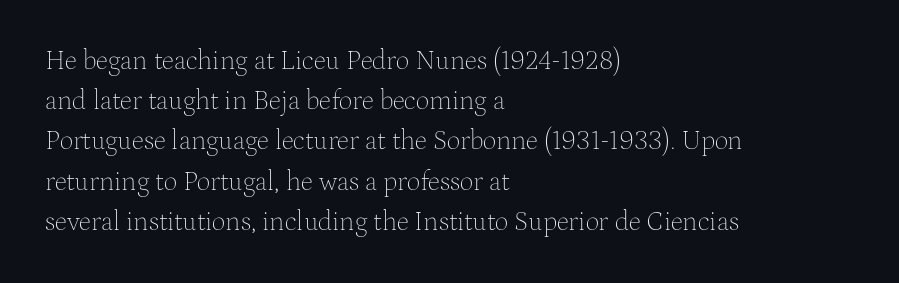
The image shows 27 px text type, upright; set left-aligned, normal line spacing (1.49x), normal letter spacing, not underlined.
